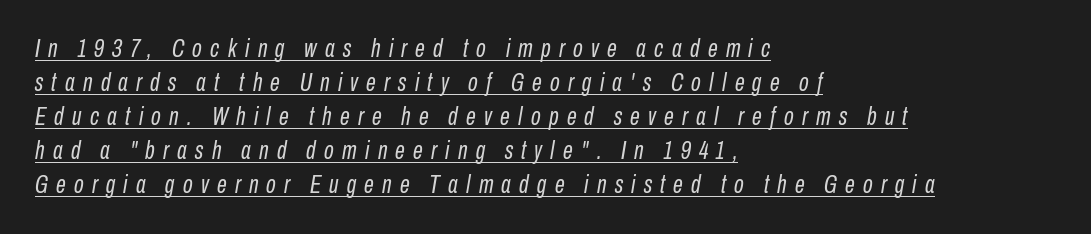
Somebody hit Ctrl+U on this one — the words are underlined. The rendering applies a slant to the glyphs. Is the block centered? No — it sits flush against the left margin. Look at the tracking — it's clearly loosened, letters drifting apart.
